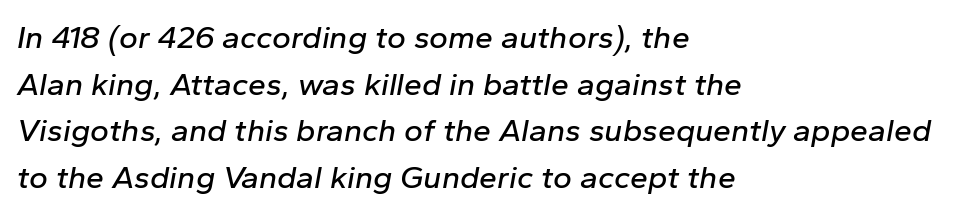
{"italic": "yes", "lean": "right", "slant_degrees": 10, "width": "normal", "stroke_contrast": "low", "x_height": "medium", "monospaced": "no", "underline": "no", "align": "left", "line_spacing": "normal", "line_spacing_ratio": 1.46, "letter_spacing": "normal", "letter_spacing_em": 0.0, "glyph_px": 32}
